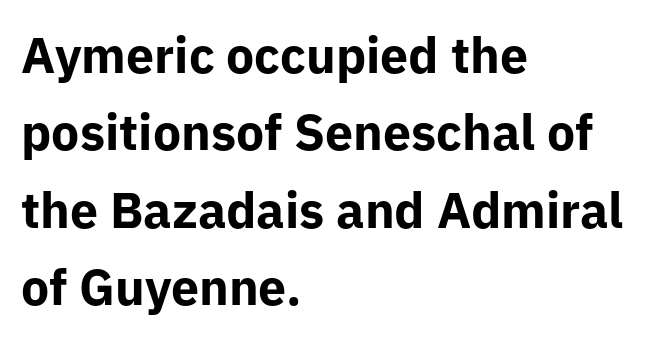
The face used here is proportionally spaced, like ordinary book or web type. Reading down the column, the eye jumps a familiar distance to each next line. Unlike a traditional serif, this face leaves its strokes unadorned. Each glyph is drawn with heavy, bold strokes. Does the copy run flush right? No — it runs flush left. This rendering leaves character spacing at its baseline value.
